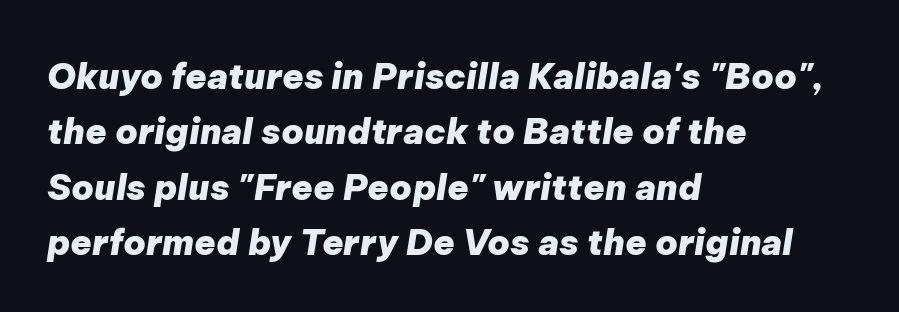
Teacher's note: observe the even left margin — that is flush-left alignment. The baseline area is clear. If you drew a line through each stem, it would be angled. This rendering leaves character spacing at its baseline value.
